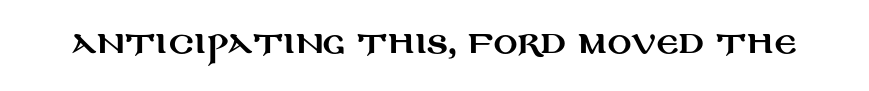
Q: Is the text italic (slanted)? A: No, it is upright.
Q: Is the typeface a serif or a sans-serif typeface? A: Sans-serif.
Q: Is the text underlined? A: No.
Q: Is the spacing between letters normal or unusually wide? A: Normal.
Q: Width (condensed, normal, or wide)? A: Wide.
Q: Stroke contrast? A: Medium.
Q: x-height? A: Large.
Q: Monospaced? A: No.
